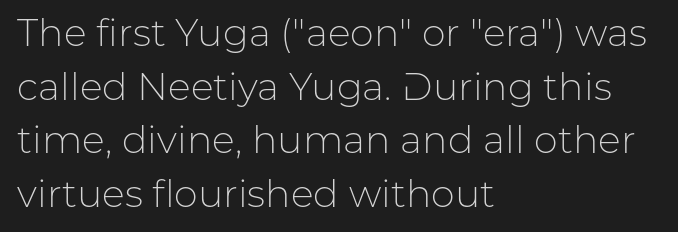
The image shows 38 px light sans-serif type, upright; set left-aligned, normal line spacing (1.41x), normal letter spacing, not underlined; low stroke contrast and a medium x-height.
